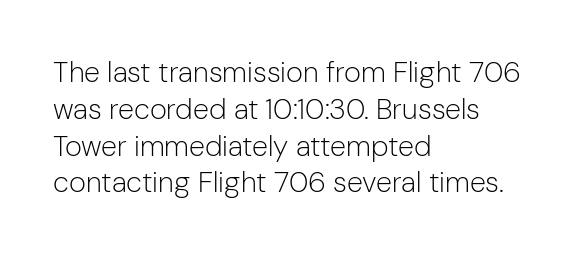
Spacing verdict: proportional, widths tailored to each character. A typesetter would call this zero additional tracking. The rendering uses a moderate line-height, typical for paragraphs. The font sits on the lighter half of the weight spectrum, regular included.
